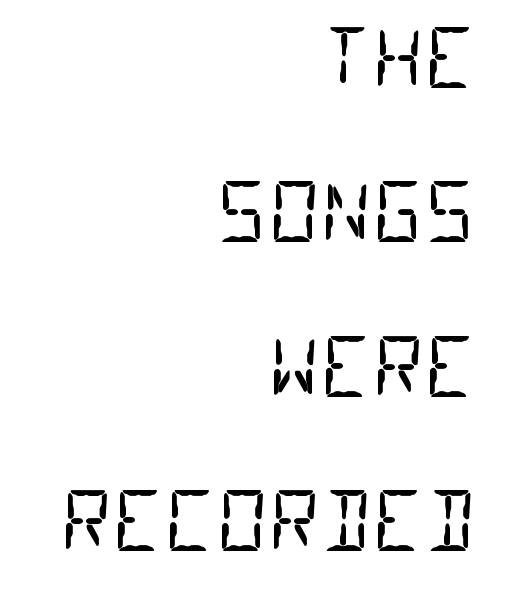
The image shows 80 px regular-weight, condensed sans-serif type, monospaced; set right-aligned, loose line spacing (1.93x), normal letter spacing, not underlined; low stroke contrast and a large x-height.
